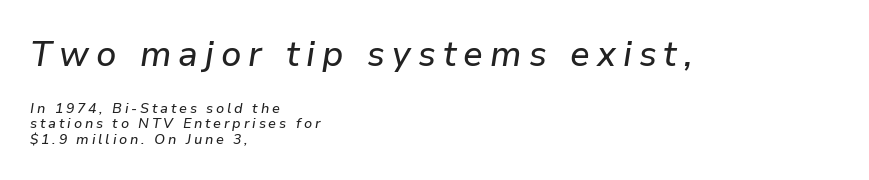
The image shows 35 px text type, italic (leaning right); set left-aligned, tight line spacing (1.13x), unusually wide letter spacing (+0.2 em), not underlined; the first (top) block is 2.5x larger; low stroke contrast and a medium x-height.
